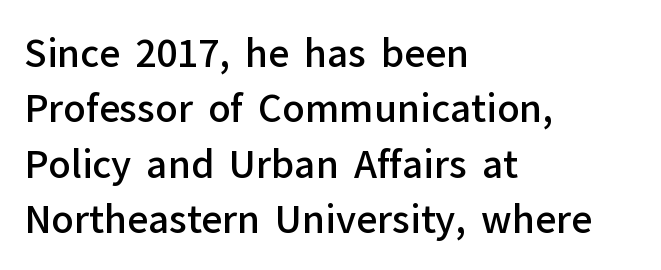
{"serif": "no", "italic": "no", "bold": "semi", "weight": "semibold", "width": "normal", "stroke_contrast": "low", "x_height": "medium", "monospaced": "no", "underline": "no", "align": "left", "line_spacing": "normal", "line_spacing_ratio": 1.5, "letter_spacing": "normal", "letter_spacing_em": 0.0, "glyph_px": 37}
